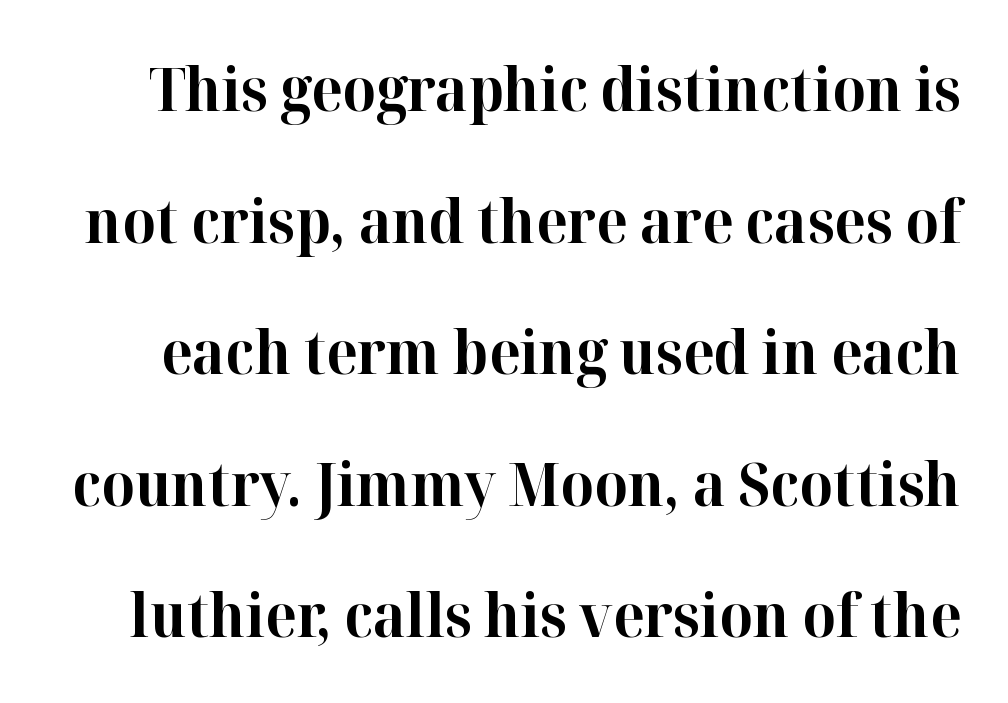
The image shows 59 px bold serif type, upright; set loose line spacing (2.23x), normal letter spacing, not underlined; high stroke contrast and a medium x-height.
